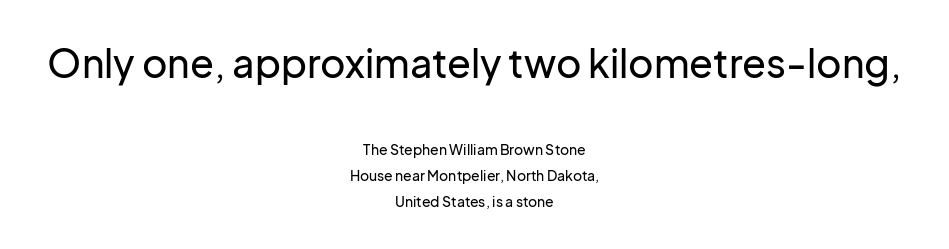
Q: Is the text italic (slanted)? A: No, it is upright.
Q: Is the typeface a serif or a sans-serif typeface? A: Sans-serif.
Q: Is the text underlined? A: No.
Q: How is the paragraph aligned? A: Centered.
Q: Is the spacing between letters normal or unusually wide? A: Normal.
Q: Which block of text is set in a larger size, the first (top) or the second (bottom)? A: The first (top) one.
Q: Width (condensed, normal, or wide)? A: Normal.
Q: Stroke contrast? A: Low.
Q: x-height? A: Medium.
Q: Monospaced? A: No.
